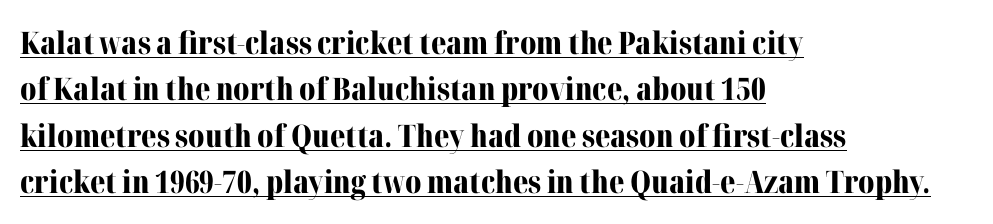
{"serif": "yes", "italic": "no", "bold": "yes", "weight": "bold", "width": "normal", "stroke_contrast": "medium", "x_height": "medium", "monospaced": "no", "underline": "yes", "align": "left", "line_spacing": "normal", "line_spacing_ratio": 1.5, "letter_spacing": "normal", "letter_spacing_em": 0.0, "glyph_px": 31}
